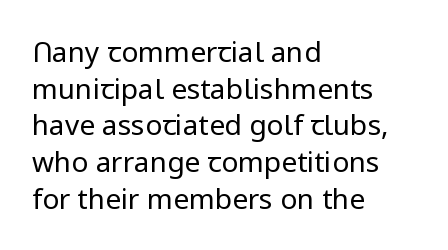
Characters follow at the spacing the type designer built in. Whoever set this chose a conventional vertical rhythm. No letter is thick-stroked: the sample isn't bold. The typeface chosen for these lines omits serifs. Where is the straight margin? On the left.
